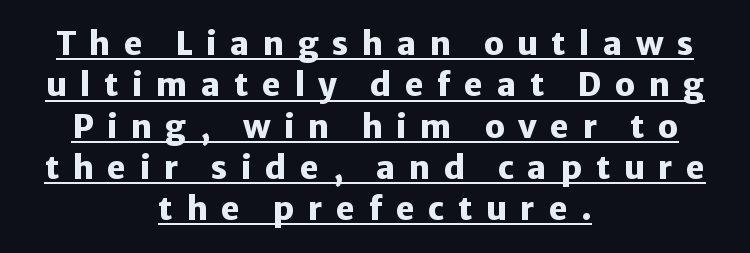
{"serif": "no", "italic": "no", "bold": "yes", "weight": "heavy", "width": "normal", "stroke_contrast": "low", "x_height": "medium", "monospaced": "no", "underline": "yes", "align": "center", "line_spacing": "normal", "line_spacing_ratio": 1.29, "letter_spacing": "wide", "letter_spacing_em": 0.42, "glyph_px": 32}
